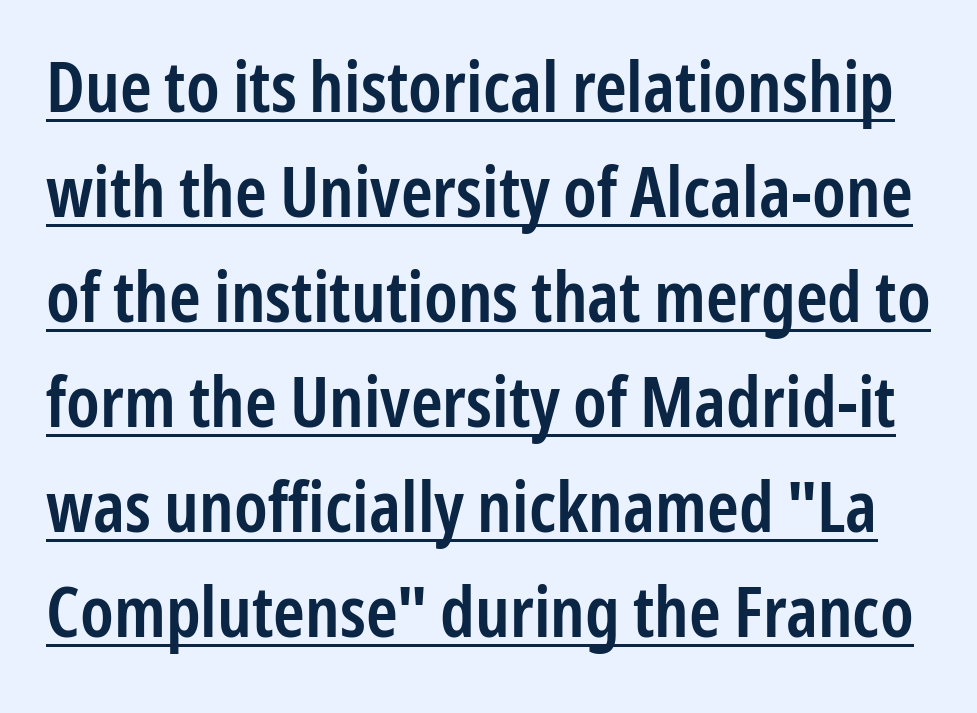
Q: Is the text bold? A: Semi-bold.
Q: Is the text italic (slanted)? A: No, it is upright.
Q: Is the typeface a serif or a sans-serif typeface? A: Sans-serif.
Q: Is the text underlined? A: Yes.
Q: Is the spacing between letters normal or unusually wide? A: Normal.
Q: Is the spacing between lines tight, normal or loose? A: Normal.
Q: Width (condensed, normal, or wide)? A: Condensed.
Q: Stroke contrast? A: Low.
Q: x-height? A: Medium.
Q: Monospaced? A: No.
